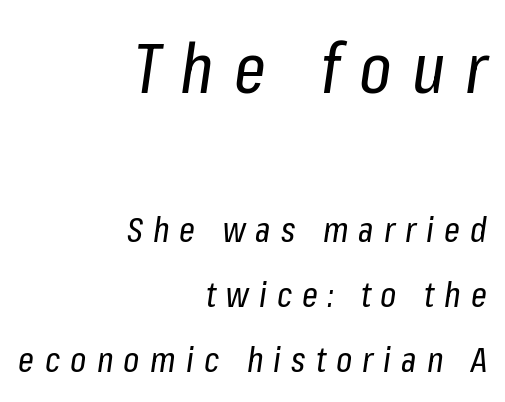
The image shows 70 px regular-weight, condensed type, italic (leaning right); set right-aligned, line spacing 1.86x, unusually wide letter spacing (+0.29 em), not underlined; the first (top) block is 2.0x larger; low stroke contrast and a medium x-height.
